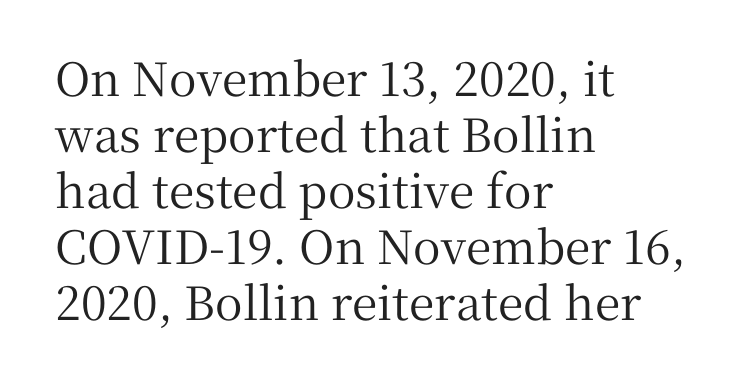
Q: Is the text italic (slanted)? A: No, it is upright.
Q: Is the typeface a serif or a sans-serif typeface? A: Serif.
Q: Is the text underlined? A: No.
Q: How is the paragraph aligned? A: Left-aligned.
Q: Is the spacing between letters normal or unusually wide? A: Normal.
Q: Width (condensed, normal, or wide)? A: Normal.
Q: Stroke contrast? A: Medium.
Q: x-height? A: Medium.
Q: Monospaced? A: No.
